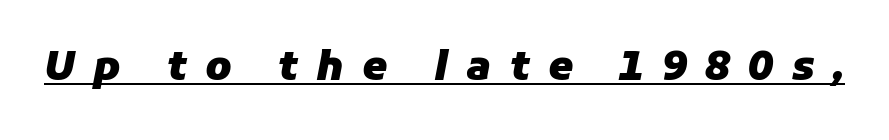
{"italic": "yes", "lean": "right", "slant_degrees": 11, "bold": "yes", "weight": "heavy", "width": "normal", "stroke_contrast": "low", "x_height": "medium", "monospaced": "no", "underline": "yes", "letter_spacing": "wide", "letter_spacing_em": 0.46, "glyph_px": 40}
